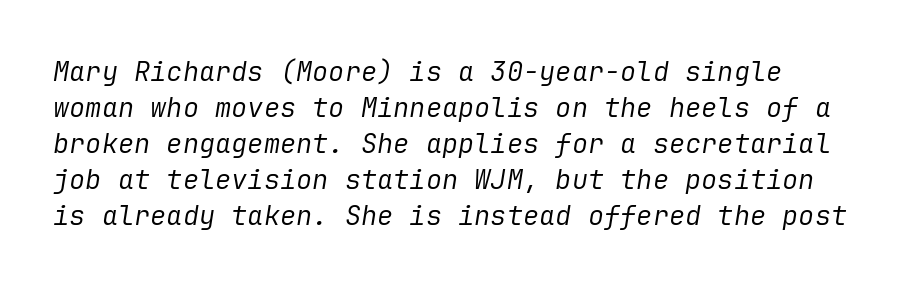
No heavy texture on the line: the type isn't bold. It's the slanting kind of type. Words appear dense and cohesive because spacing is normal. Has an underline been added? It has not. Vertically, the passage feels balanced, rows spaced as you'd expect.
